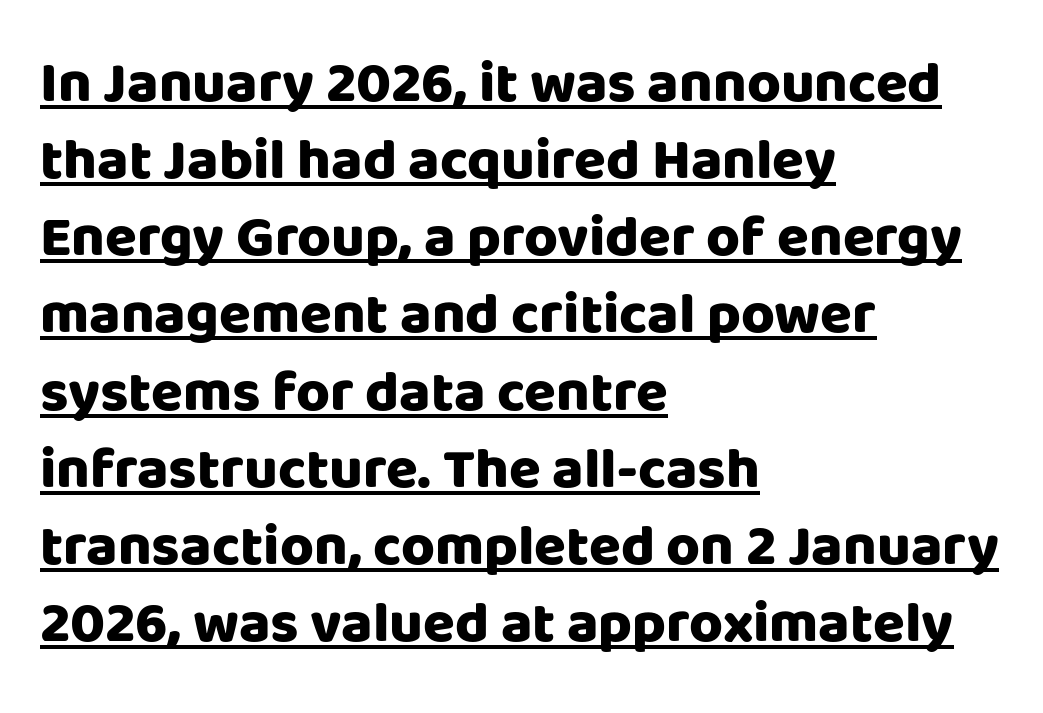
The image shows 58 px heavy sans-serif type, upright; set left-aligned, normal line spacing (1.33x), normal letter spacing, underlined; low stroke contrast and a large x-height.
